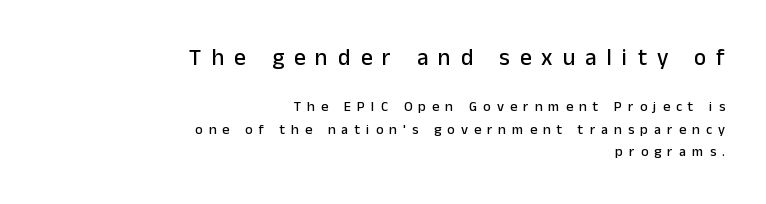
Q: Is the text italic (slanted)? A: No, it is upright.
Q: Is the text underlined? A: No.
Q: How is the paragraph aligned? A: Right-aligned.
Q: Is the spacing between letters normal or unusually wide? A: Unusually wide.
Q: Is the spacing between lines tight, normal or loose? A: Normal.
Q: Which block of text is set in a larger size, the first (top) or the second (bottom)? A: The first (top) one.
